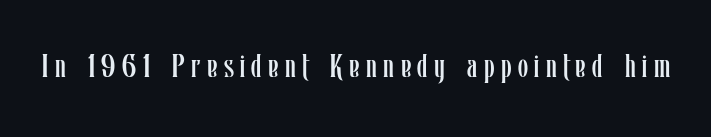
The image shows 33 px regular-weight, condensed type, upright; set unusually wide letter spacing (+0.2 em), not underlined; low stroke contrast and a medium x-height.
